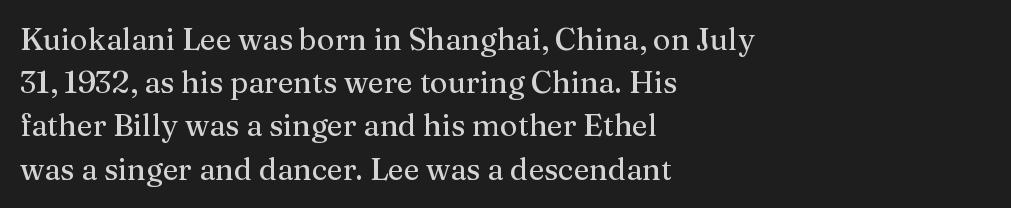
The rendering shows small feet on the letterforms — a serif design. How would I describe the line gaps? Plain and ordinary. Is this a fixed-width face? No — the glyphs have proportional, varying widths. Characters follow at the spacing the type designer built in. Quick note: not italic, upright.
